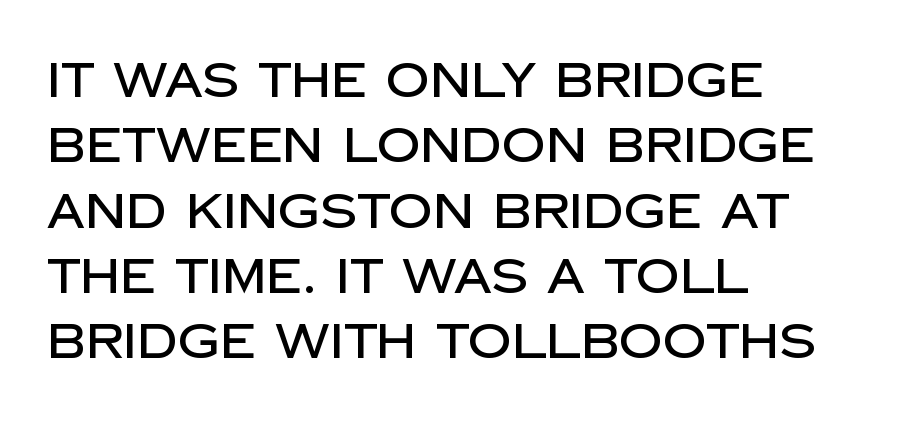
Horizontal bands of white between lines are of average thickness. Compared with a centered layout, this one pins lines to the left instead. A typesetter would call this zero additional tracking. You could not count columns in this text — the font is proportionally spaced. A clean baseline with only descenders dipping below it.
